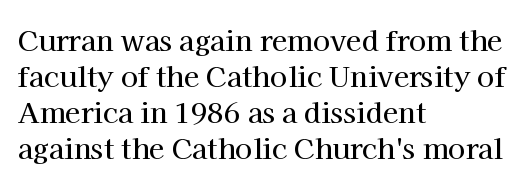
The image shows 28 px serif type, upright; set left-aligned, normal line spacing (1.28x), normal letter spacing, not underlined; high stroke contrast and a medium x-height.
